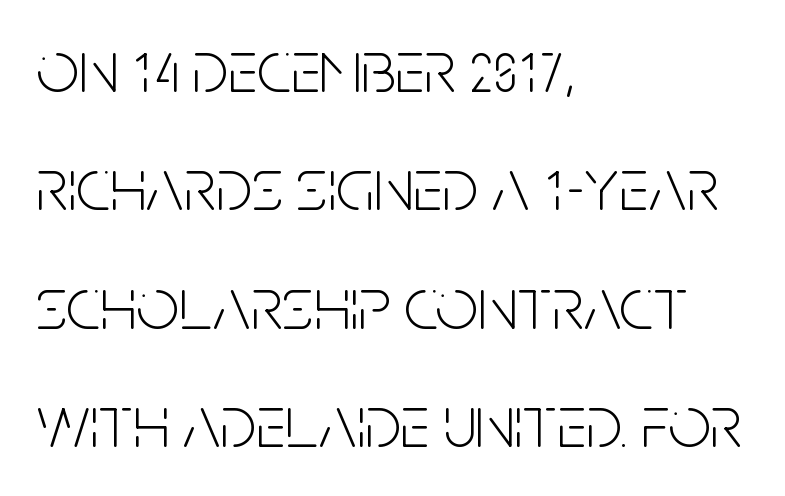
Vertical spacing — default. Typeset ragged right — the left edge is the straight one. Standard letterfit; no display-style spreading of the glyphs. The letters stand straight up with perfectly vertical stems.
